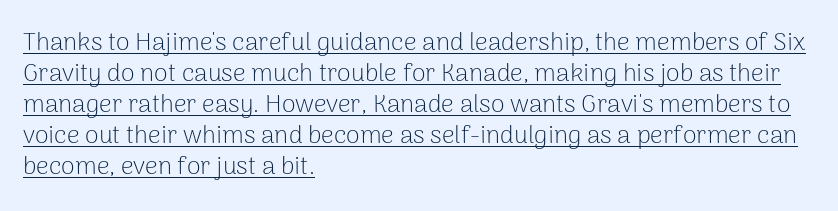
Q: Is the text bold? A: No.
Q: Is the text italic (slanted)? A: No, it is upright.
Q: Is the text underlined? A: Yes.
Q: How is the paragraph aligned? A: Left-aligned.
Q: Is the spacing between letters normal or unusually wide? A: Normal.
